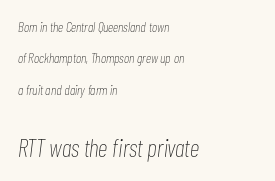
The image shows 25 px text type, italic (leaning right); set left-aligned, loose line spacing (2.24x), normal letter spacing, not underlined; the second (bottom) block is 1.79x larger.
